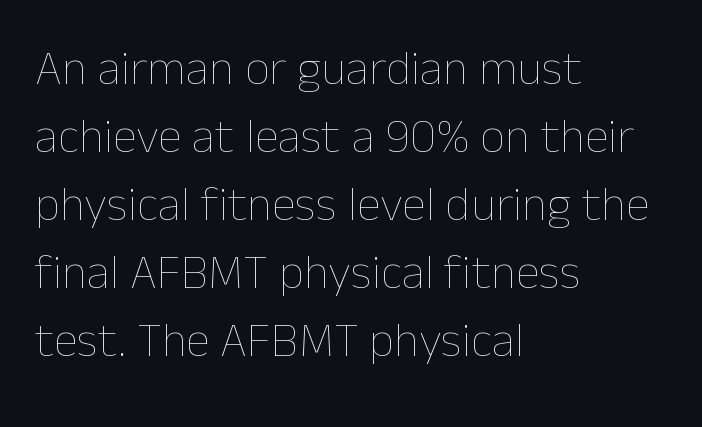
The image shows 49 px thin type, upright; set left-aligned, normal line spacing (1.39x), normal letter spacing, not underlined; low stroke contrast and a medium x-height.
